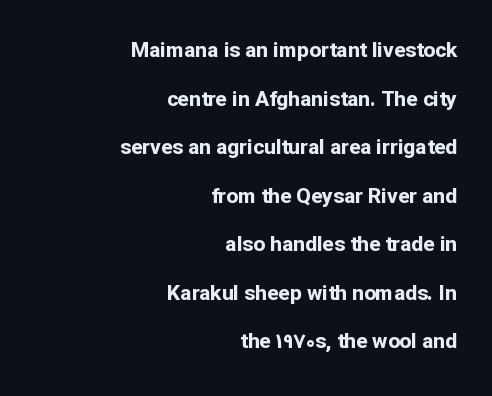
The letterforms sit shoulder to shoulder at normal distance. Has an underline been added? It has not. Every row of glyphs terminates at an identical x-position on the right. The space between consecutive lines is lavish. Posture: upright roman.
